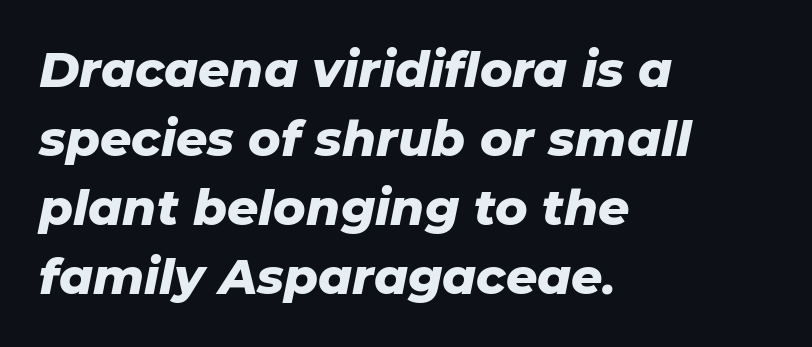
{"italic": "yes", "lean": "right", "slant_degrees": 11, "bold": "yes", "weight": "heavy", "width": "normal", "stroke_contrast": "low", "x_height": "medium", "monospaced": "no", "underline": "no", "align": "left", "line_spacing": "normal", "line_spacing_ratio": 1.41, "letter_spacing": "normal", "letter_spacing_em": 0.0, "glyph_px": 49}
